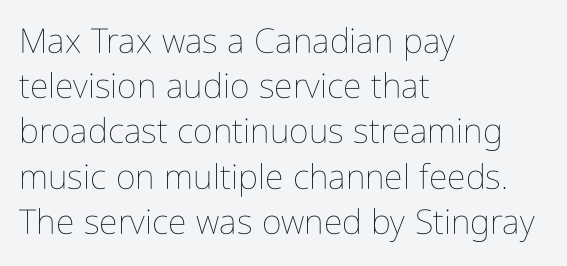
{"italic": "no", "bold": "no", "weight": "thin", "width": "condensed", "stroke_contrast": "low", "x_height": "medium", "monospaced": "no", "underline": "no", "align": "left", "line_spacing": "normal", "line_spacing_ratio": 1.33, "letter_spacing": "normal", "letter_spacing_em": 0.0, "glyph_px": 34}
